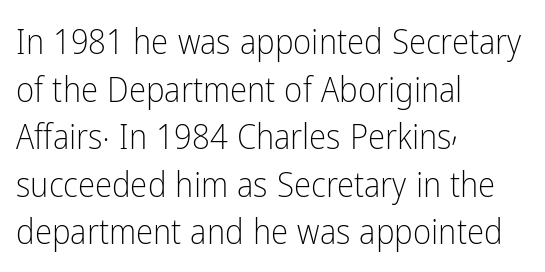
The image shows 35 px light, condensed sans-serif type, upright; set left-aligned, normal line spacing (1.36x), normal letter spacing, not underlined; low stroke contrast and a medium x-height.
